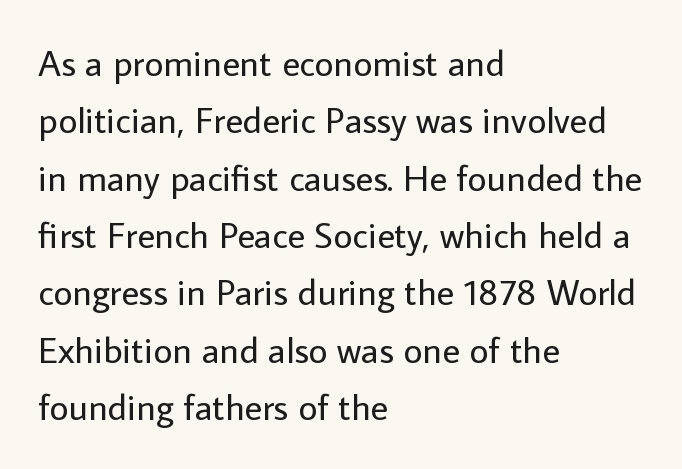
{"serif": "no", "italic": "no", "bold": "no", "weight": "regular", "width": "normal", "stroke_contrast": "low", "x_height": "medium", "monospaced": "no", "underline": "no", "align": "left", "line_spacing": "normal", "line_spacing_ratio": 1.55, "letter_spacing": "normal", "letter_spacing_em": 0.0, "glyph_px": 37}
